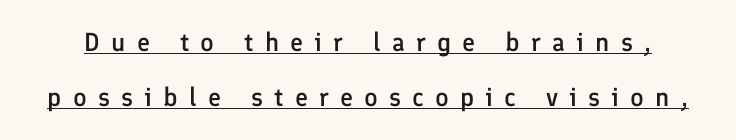
Q: Is the text bold? A: Semi-bold.
Q: Is the text italic (slanted)? A: No, it is upright.
Q: Is the text underlined? A: Yes.
Q: Is the spacing between letters normal or unusually wide? A: Unusually wide.
Q: Is the spacing between lines tight, normal or loose? A: Loose.
